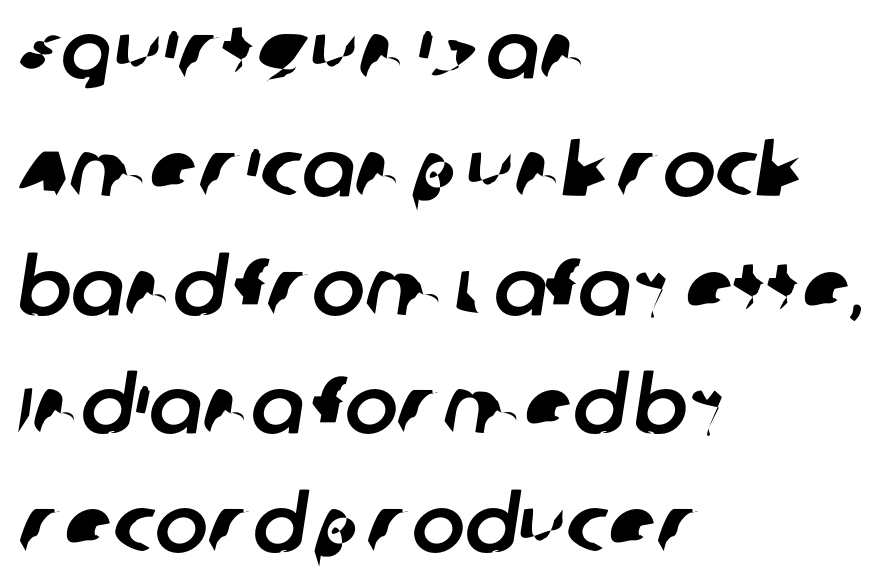
Q: Is the typeface a serif or a sans-serif typeface? A: Sans-serif.
Q: Is the text underlined? A: No.
Q: How is the paragraph aligned? A: Left-aligned.
Q: Is the spacing between letters normal or unusually wide? A: Normal.
Q: Is the spacing between lines tight, normal or loose? A: Normal.
Q: Width (condensed, normal, or wide)? A: Normal.
Q: Stroke contrast? A: Low.
Q: x-height? A: Large.
Q: Monospaced? A: No.
